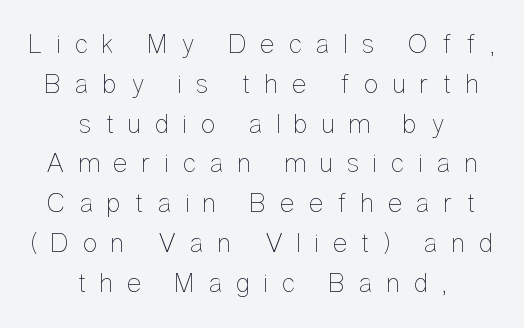
Q: Is the text bold? A: No.
Q: Is the text italic (slanted)? A: No, it is upright.
Q: Is the text underlined? A: No.
Q: How is the paragraph aligned? A: Centered.
Q: Is the spacing between letters normal or unusually wide? A: Unusually wide.
Q: Is the spacing between lines tight, normal or loose? A: Normal.
Q: Width (condensed, normal, or wide)? A: Condensed.
Q: Stroke contrast? A: Low.
Q: x-height? A: Medium.
Q: Monospaced? A: No.
